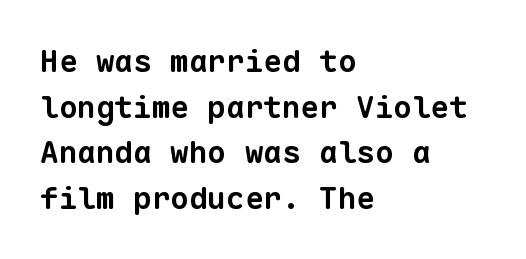
The image shows 31 px bold sans-serif type, monospaced; set left-aligned, normal line spacing (1.47x), normal letter spacing, not underlined; low stroke contrast and a medium x-height.
